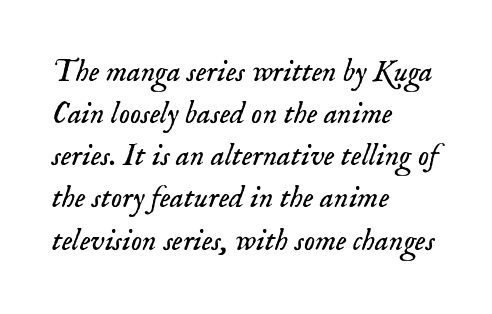
Note the varied advance widths — an 'i' is clearly narrower than an 'm'. Quick note: italic. Vertical spacing — default. A serif font was chosen for this passage. No word sits above an underline. The lines in this sample share a left origin and differ only in where they stop.
